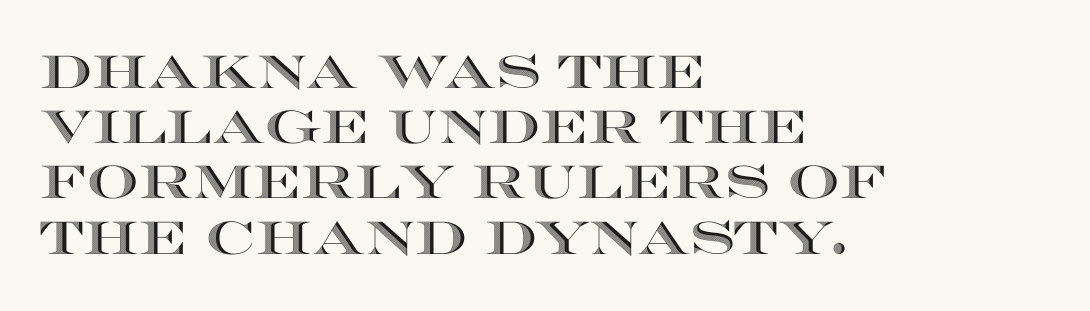
The image shows 46 px wide type, upright; set left-aligned, line spacing 1.2x, normal letter spacing, not underlined; a large x-height.
